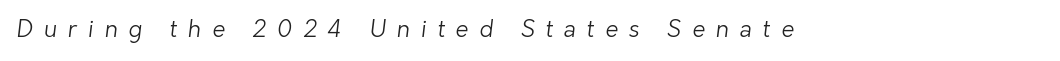
{"bold": "no", "underline": "no", "letter_spacing": "wide", "letter_spacing_em": 0.47, "glyph_px": 23}
